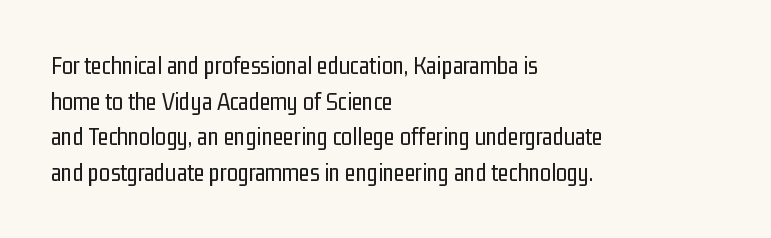
No word sits above an underline. These lines stack with their left ends in a neat column. The line-height multiplier appears to be the usual default. Ordinary non-slanted type is in use. Students, note that the glyphs here touch the page at normal intervals.
